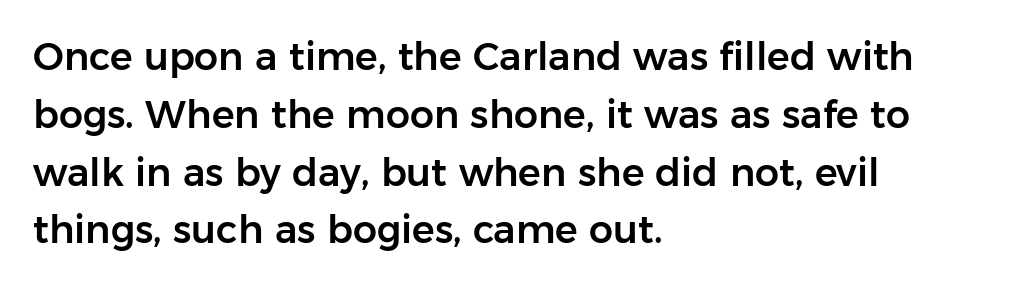
The image shows 38 px sans-serif type, upright; set left-aligned, normal line spacing (1.52x), normal letter spacing, not underlined; low stroke contrast and a medium x-height.
